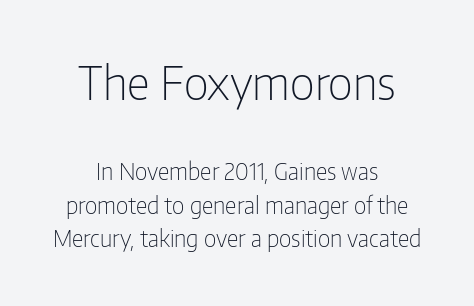
The image shows 46 px light, condensed sans-serif type, upright; set centered, normal line spacing (1.46x), normal letter spacing, not underlined; the first (top) block is 2.0x larger; low stroke contrast and a medium x-height.
